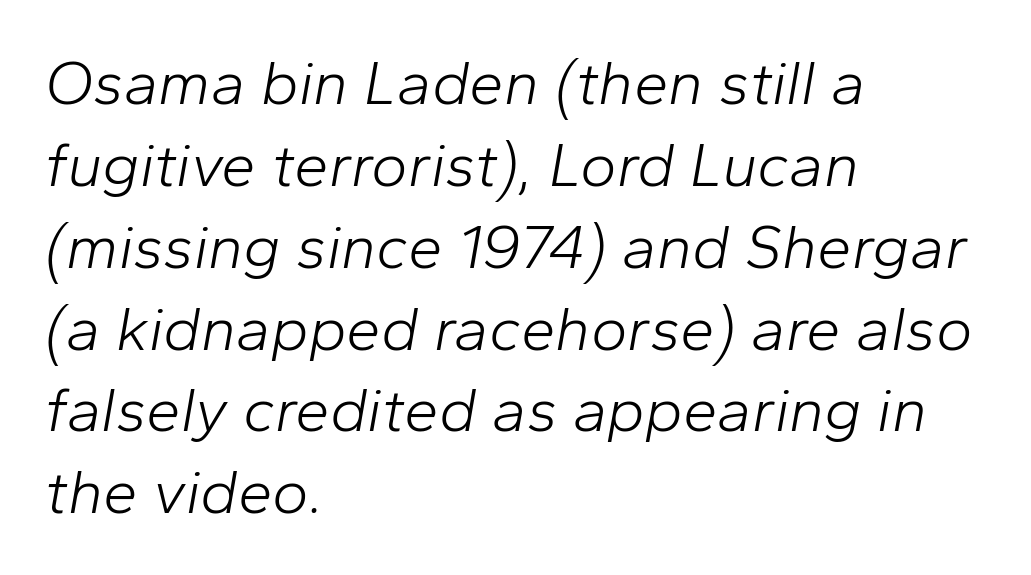
{"italic": "yes", "lean": "right", "slant_degrees": 10, "bold": "no", "weight": "light", "width": "normal", "stroke_contrast": "low", "x_height": "medium", "monospaced": "no", "underline": "no", "align": "left", "line_spacing": "normal", "line_spacing_ratio": 1.32, "letter_spacing": "normal", "letter_spacing_em": 0.0, "glyph_px": 62}
